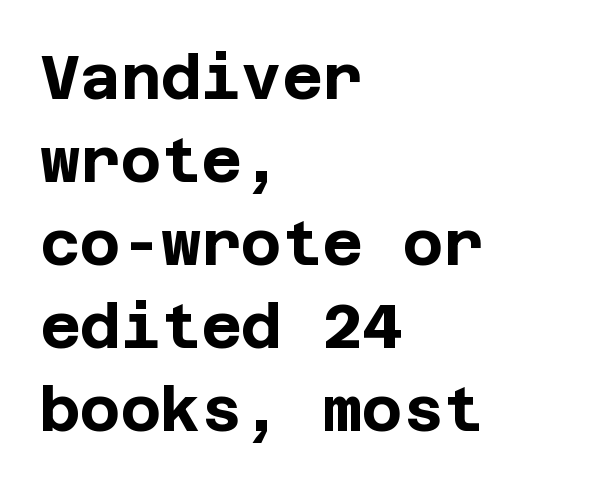
Regular leading. Standard letterfit; no display-style spreading of the glyphs. Underline: absent. All the whitespace from short lines collects on the right.
